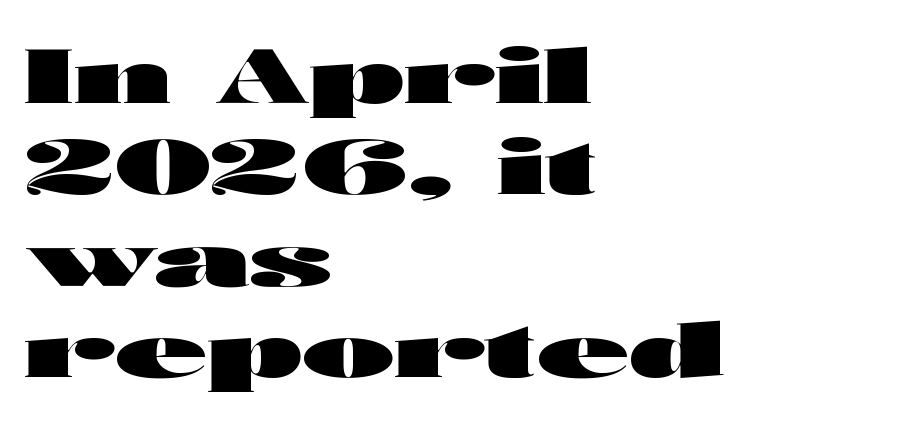
{"serif": "no", "italic": "no", "bold": "yes", "weight": "heavy", "width": "wide", "stroke_contrast": "high", "x_height": "medium", "monospaced": "no", "underline": "no", "align": "left", "line_spacing_ratio": 1.22, "letter_spacing": "normal", "letter_spacing_em": 0.0, "glyph_px": 75}
